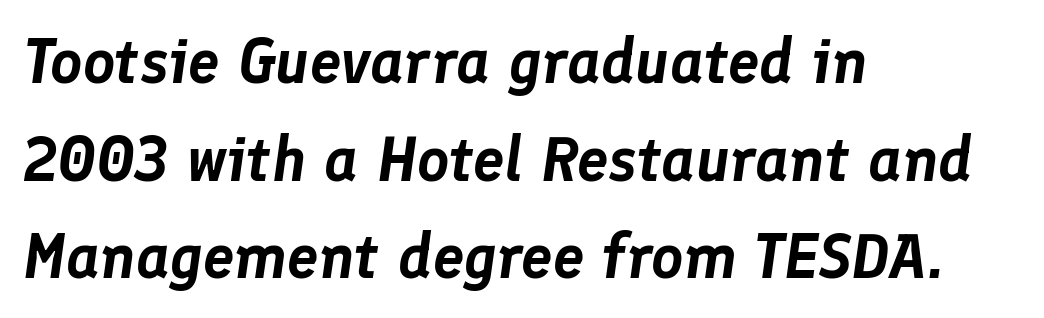
Q: Is the text italic (slanted)? A: Yes, it leans right by about 8 degrees.
Q: Is the text underlined? A: No.
Q: How is the paragraph aligned? A: Left-aligned.
Q: Is the spacing between letters normal or unusually wide? A: Normal.
Q: Is the spacing between lines tight, normal or loose? A: Normal.
Q: Width (condensed, normal, or wide)? A: Normal.
Q: Stroke contrast? A: Low.
Q: x-height? A: Medium.
Q: Monospaced? A: No.
